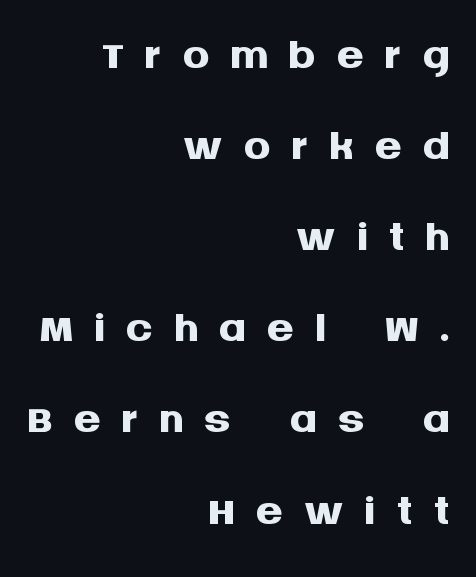
Descenders are the only things crossing below the line. Reading down the column, the eye jumps a familiar distance to each next line. Italic: no, the glyphs are upright roman. The face used here is proportionally spaced, like ordinary book or web type.
